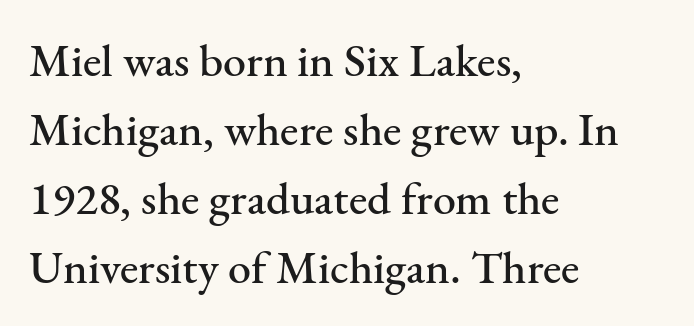
Q: Is the text italic (slanted)? A: No, it is upright.
Q: Is the typeface a serif or a sans-serif typeface? A: Serif.
Q: Is the text underlined? A: No.
Q: How is the paragraph aligned? A: Left-aligned.
Q: Is the spacing between letters normal or unusually wide? A: Normal.
Q: Is the spacing between lines tight, normal or loose? A: Normal.
Q: Width (condensed, normal, or wide)? A: Normal.
Q: Stroke contrast? A: Medium.
Q: x-height? A: Small.
Q: Monospaced? A: No.
